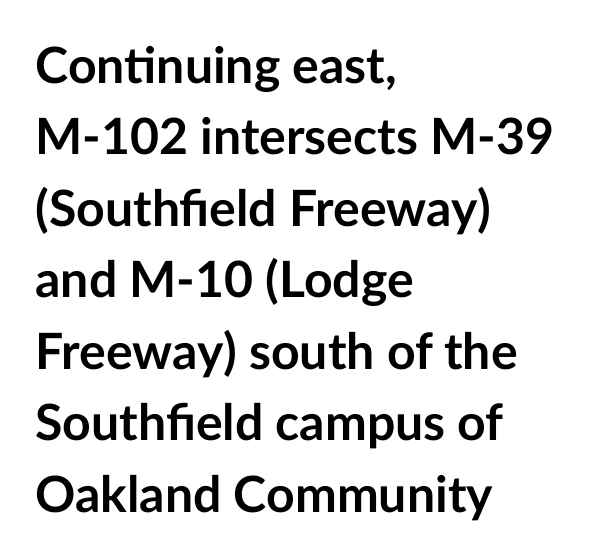
Q: Is the text bold? A: Yes.
Q: Is the text italic (slanted)? A: No, it is upright.
Q: Is the typeface a serif or a sans-serif typeface? A: Sans-serif.
Q: Is the text underlined? A: No.
Q: How is the paragraph aligned? A: Left-aligned.
Q: Is the spacing between letters normal or unusually wide? A: Normal.
Q: Is the spacing between lines tight, normal or loose? A: Normal.
Q: Width (condensed, normal, or wide)? A: Normal.
Q: Stroke contrast? A: Low.
Q: x-height? A: Medium.
Q: Monospaced? A: No.
